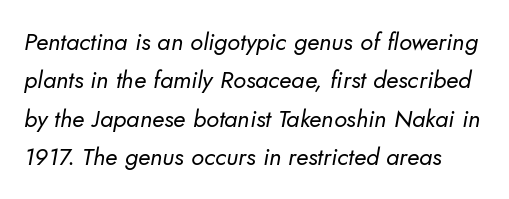
The image shows 24 px text type; set normal line spacing (1.6x), normal letter spacing, not underlined.
